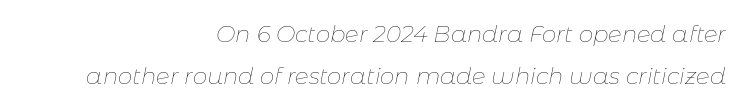
A typesetter would call this zero additional tracking. Words float on clear page, feet unadorned. When letters slant like this, we call the style italic. Is the block centered? No — it sits flush against the right margin. The weight would be labelled regular, book, light, or lighter still.
